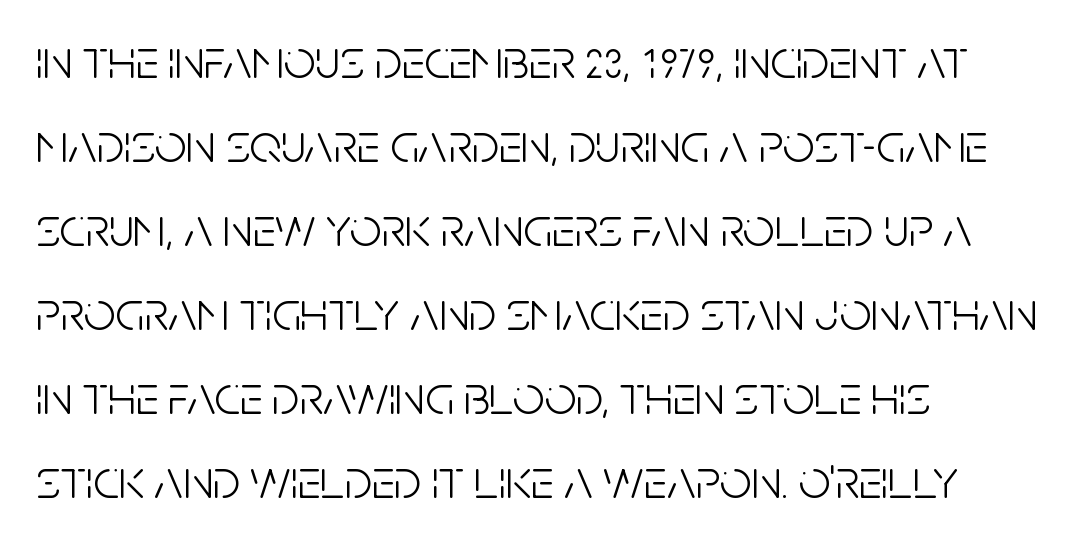
The image shows 56 px light, condensed sans-serif type, upright; set left-aligned, normal line spacing (1.5x), normal letter spacing, not underlined; low stroke contrast and a large x-height.
